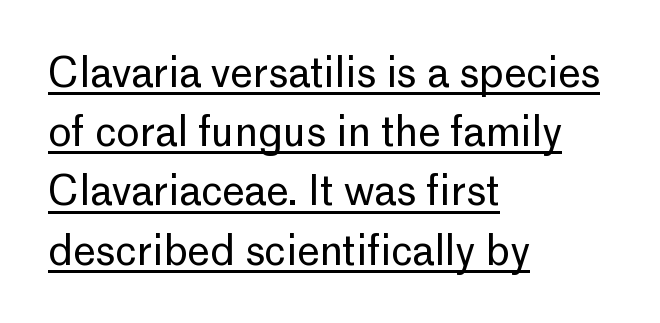
The image shows 40 px regular-weight sans-serif type, upright; set left-aligned, normal line spacing (1.48x), normal letter spacing, underlined; low stroke contrast and a medium x-height.
